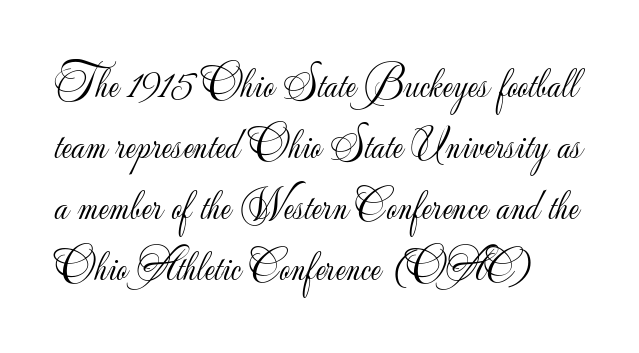
{"serif": "no", "bold": "no", "weight": "light", "width": "normal", "stroke_contrast": "low", "x_height": "small", "monospaced": "no", "underline": "no", "line_spacing": "normal", "line_spacing_ratio": 1.42, "letter_spacing": "normal", "letter_spacing_em": 0.0, "glyph_px": 43}
